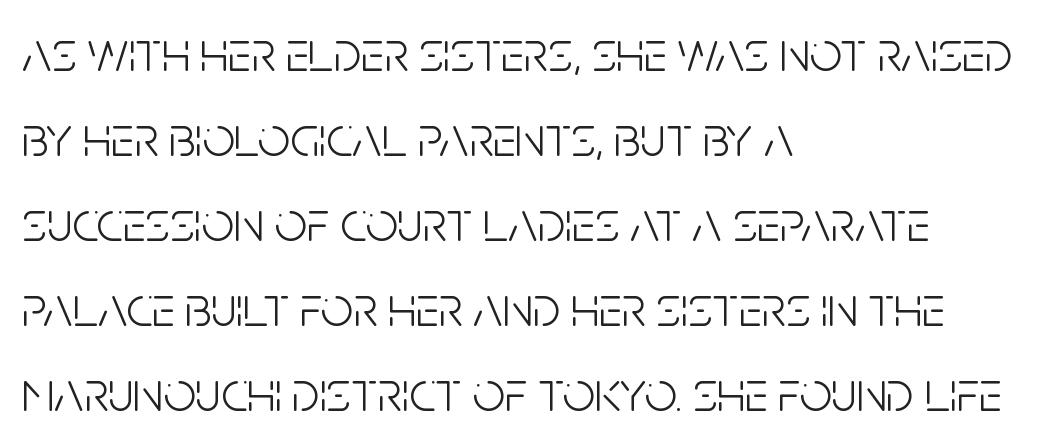
Q: Is the text bold? A: No.
Q: Is the text italic (slanted)? A: No, it is upright.
Q: Is the typeface a serif or a sans-serif typeface? A: Sans-serif.
Q: Is the text underlined? A: No.
Q: How is the paragraph aligned? A: Left-aligned.
Q: Is the spacing between letters normal or unusually wide? A: Normal.
Q: Is the spacing between lines tight, normal or loose? A: Normal.
Q: Width (condensed, normal, or wide)? A: Condensed.
Q: Stroke contrast? A: Low.
Q: x-height? A: Large.
Q: Monospaced? A: No.
